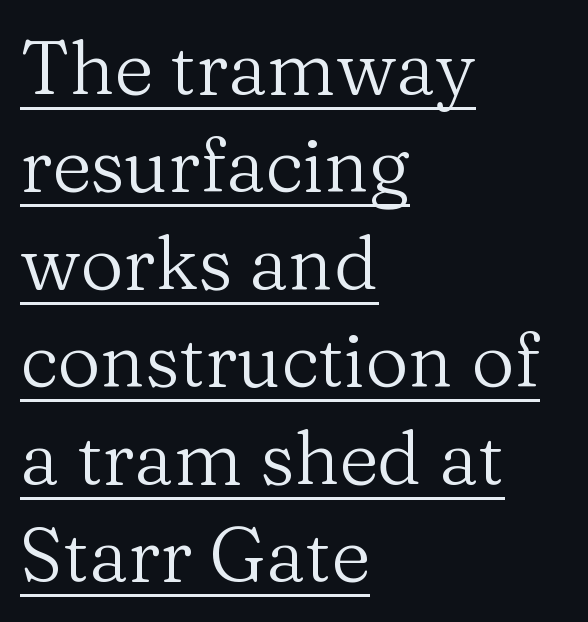
A typesetter would mark this as roman, not italic. Proportional: the letters do not fall into vertical columns. Weight: regular or lighter. The letterforms sit shoulder to shoulder at normal distance. Is this a sans? No — the strokes have serifs.
